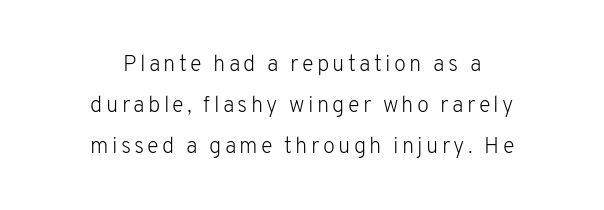
Q: Is the text bold? A: No.
Q: Is the text italic (slanted)? A: No, it is upright.
Q: Is the text underlined? A: No.
Q: How is the paragraph aligned? A: Centered.
